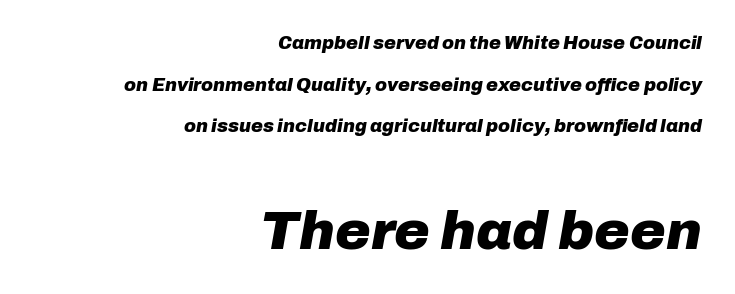
The image shows 54 px heavy type, italic (leaning right); set right-aligned, loose line spacing (2.31x), normal letter spacing, not underlined; the second (bottom) block is 3.0x larger; low stroke contrast and a medium x-height.
